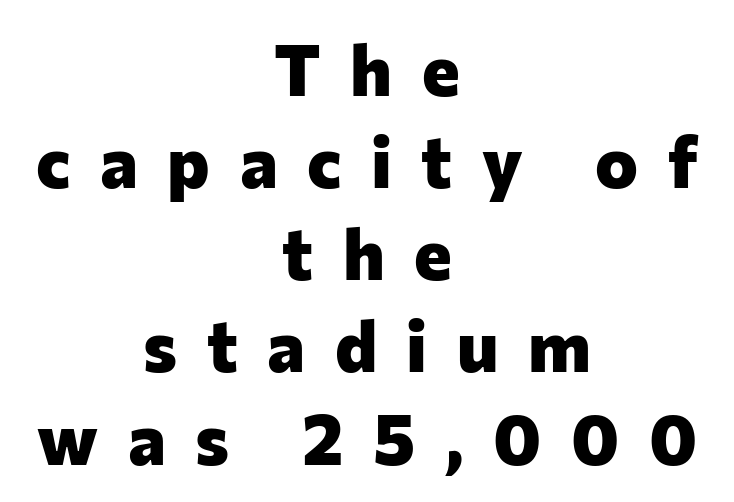
Characters follow at a spacing far wider than the type designer built in. Stroke terminals: plain, sans-serif. Posture: upright roman. Varying glyph widths throughout — classic text-font behaviour.
